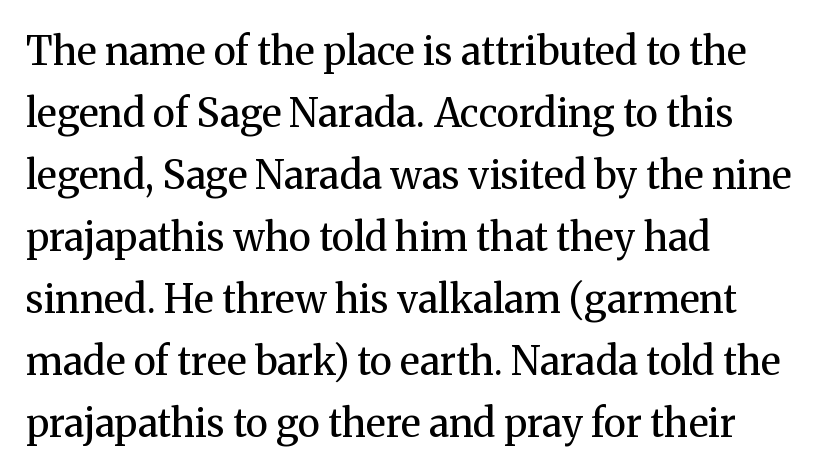
{"serif": "yes", "italic": "no", "bold": "no", "weight": "regular", "width": "normal", "stroke_contrast": "medium", "x_height": "medium", "monospaced": "no", "underline": "no", "align": "left", "line_spacing": "normal", "line_spacing_ratio": 1.59, "letter_spacing": "normal", "letter_spacing_em": 0.0, "glyph_px": 39}
